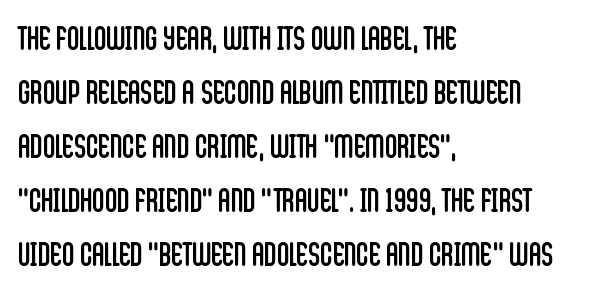
The face looks like a standard text weight, possibly lighter. The glyphs are unaccompanied by any horizontal stroke below them. The passage shown stacks its lines at a standard gap. You could not count columns in this text — the font is proportionally spaced.
